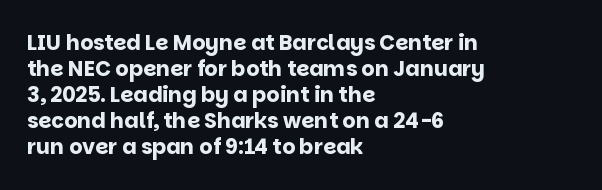
{"italic": "no", "bold": "yes", "underline": "no", "align": "left", "line_spacing_ratio": 1.24, "letter_spacing": "normal", "letter_spacing_em": 0.0, "glyph_px": 21}
